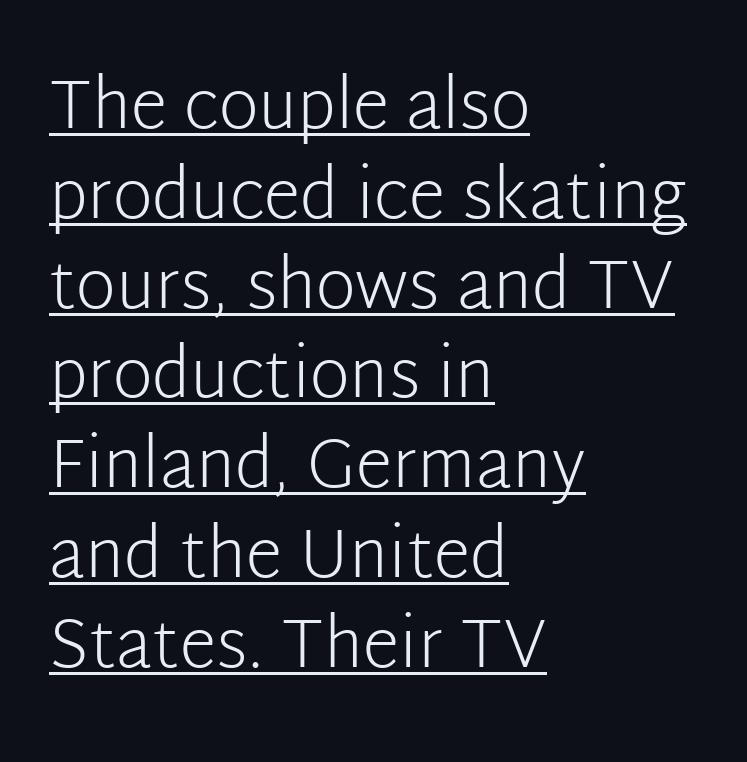
{"serif": "no", "italic": "no", "bold": "no", "weight": "light", "width": "normal", "stroke_contrast": "low", "x_height": "medium", "monospaced": "no", "underline": "yes", "align": "left", "line_spacing": "normal", "line_spacing_ratio": 1.32, "letter_spacing": "normal", "letter_spacing_em": 0.0, "glyph_px": 68}
